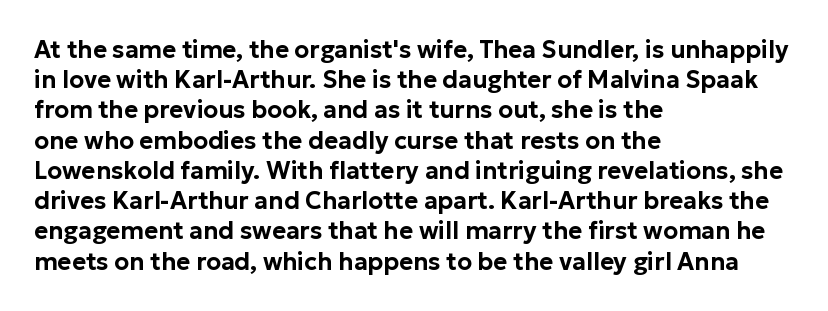
Q: Is the text italic (slanted)? A: No, it is upright.
Q: Is the text underlined? A: No.
Q: How is the paragraph aligned? A: Left-aligned.
Q: Is the spacing between letters normal or unusually wide? A: Normal.
Q: Is the spacing between lines tight, normal or loose? A: Normal.
